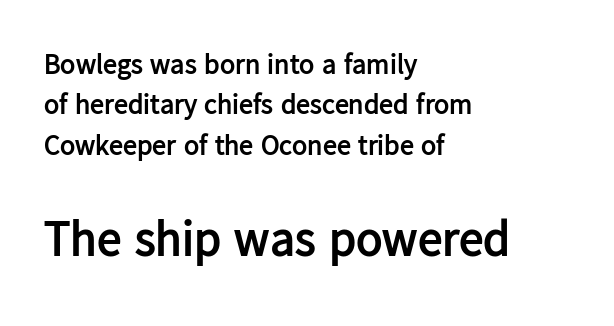
Compared with typical body copy, the letter spacing here is the same. Plenty of ink on the page — the face is bold. The letters in the lower block stand taller than those in the block above. The gap between lines stays unmarked. The lines are quadded left. The rendering uses natural spacing where letterforms have individual widths.
